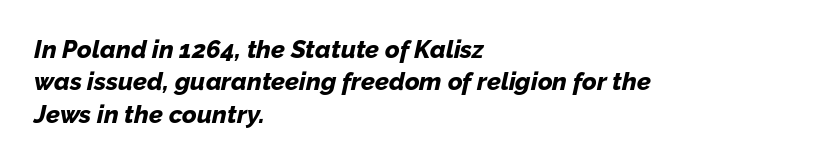
The image shows 25 px bold type, italic (leaning right); set left-aligned, normal line spacing (1.3x), normal letter spacing, not underlined.
